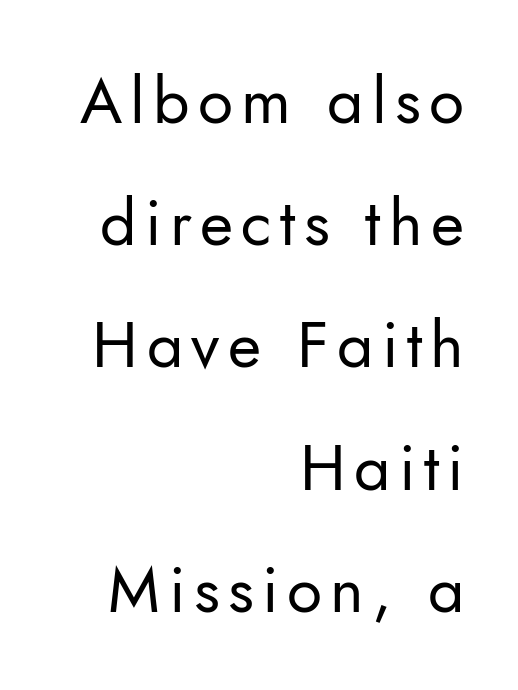
The image shows 64 px regular-weight sans-serif type, upright; set right-aligned, loose line spacing (1.91x), not underlined; low stroke contrast and a small x-height.
